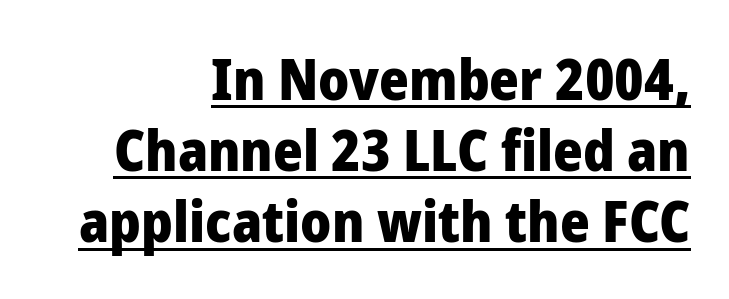
Q: Is the text bold? A: Yes.
Q: Is the text italic (slanted)? A: No, it is upright.
Q: Is the typeface a serif or a sans-serif typeface? A: Sans-serif.
Q: Is the text underlined? A: Yes.
Q: How is the paragraph aligned? A: Right-aligned.
Q: Is the spacing between letters normal or unusually wide? A: Normal.
Q: Is the spacing between lines tight, normal or loose? A: Normal.
Q: Width (condensed, normal, or wide)? A: Normal.
Q: Stroke contrast? A: Low.
Q: x-height? A: Medium.
Q: Monospaced? A: No.
